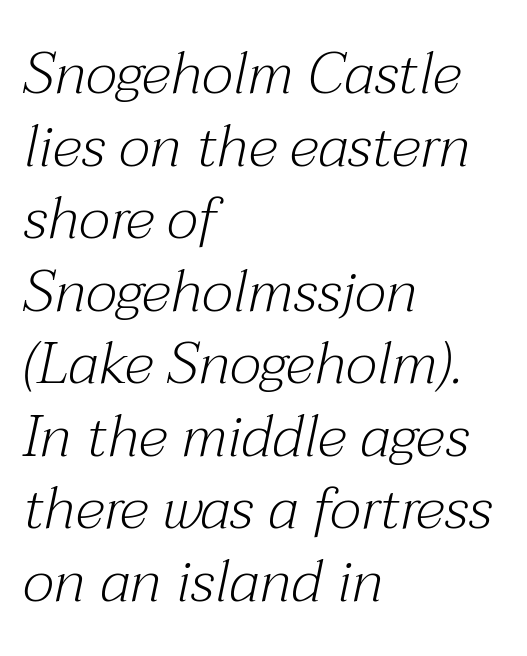
The image shows 59 px light serif type, italic (leaning right); set left-aligned, line spacing 1.23x, normal letter spacing, not underlined; medium stroke contrast and a medium x-height.
